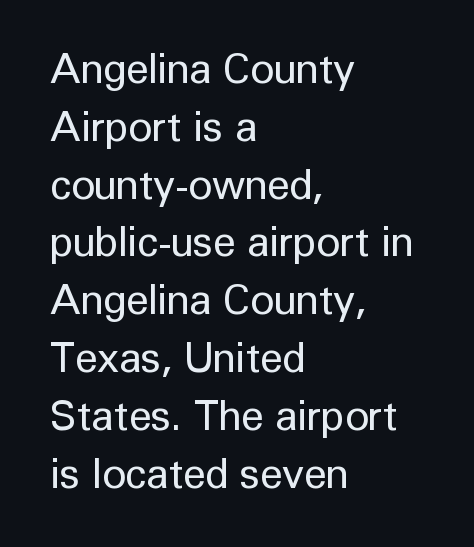
Does extra space separate the letters? No, they use regular spacing. Typographically, this falls in the sans-serif category. The compositor pushed each line to the left boundary. Upright lettering throughout. Compared with a typical body face, this is equally light or lighter still.
